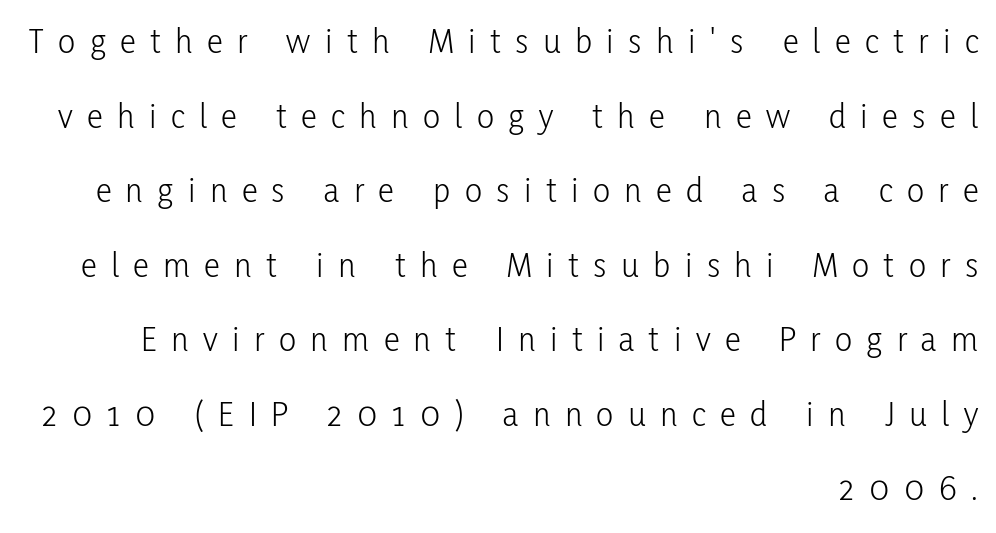
The image shows 36 px light, condensed sans-serif type, upright; set right-aligned, loose line spacing (2.07x), unusually wide letter spacing (+0.4 em), not underlined; low stroke contrast and a medium x-height.
